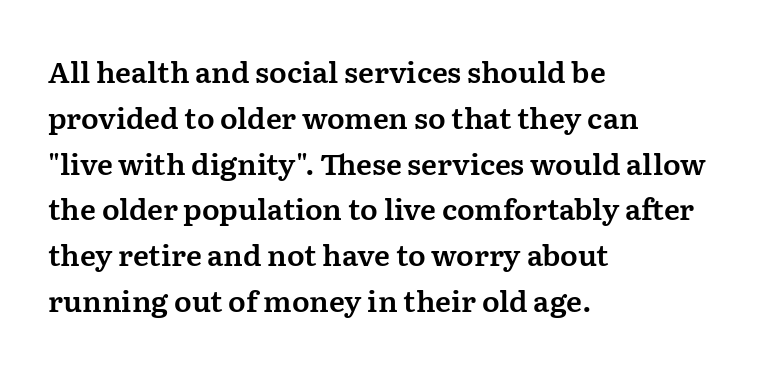
Q: Is the text italic (slanted)? A: No, it is upright.
Q: Is the typeface a serif or a sans-serif typeface? A: Serif.
Q: Is the text underlined? A: No.
Q: How is the paragraph aligned? A: Left-aligned.
Q: Is the spacing between letters normal or unusually wide? A: Normal.
Q: Is the spacing between lines tight, normal or loose? A: Normal.
Q: Width (condensed, normal, or wide)? A: Normal.
Q: Stroke contrast? A: Medium.
Q: x-height? A: Medium.
Q: Monospaced? A: No.
